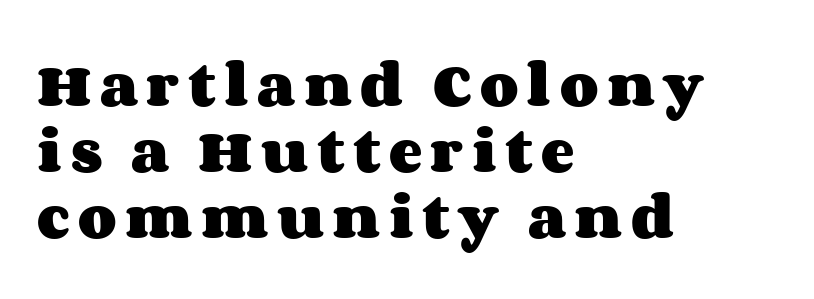
The image shows 50 px heavy, wide type, upright; set left-aligned, normal line spacing (1.32x), not underlined; medium stroke contrast and a large x-height.
